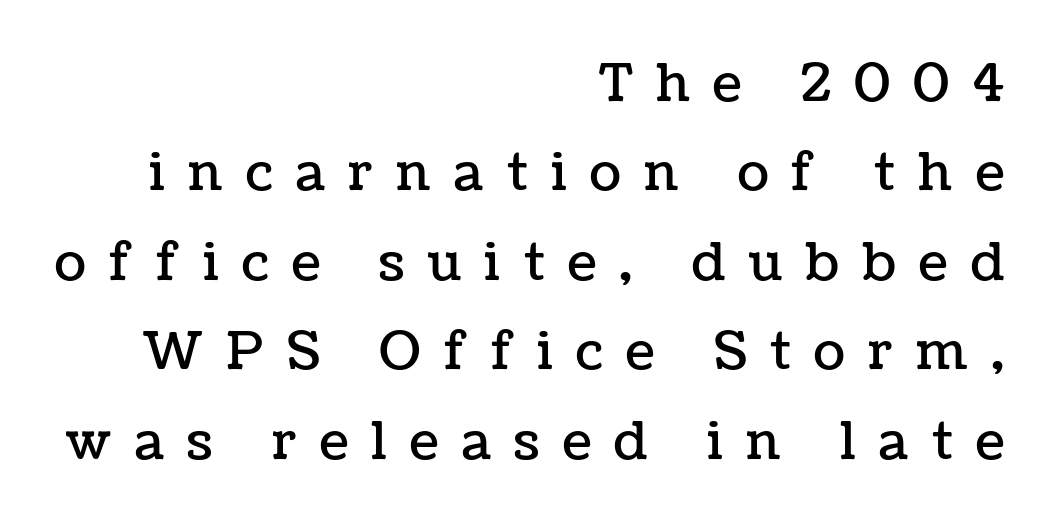
Horizontally, the lines are justified to the trailing edge only. Varying glyph widths throughout — classic text-font behaviour. You could only call the tracking loose — the letters float apart. Bare-footed words on every line.
